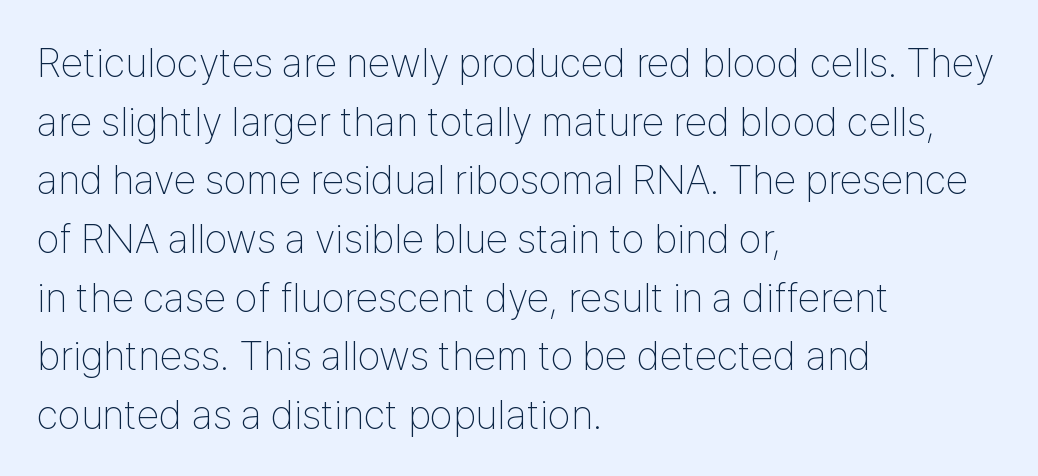
Q: Is the text bold? A: No.
Q: Is the text italic (slanted)? A: No, it is upright.
Q: Is the typeface a serif or a sans-serif typeface? A: Sans-serif.
Q: Is the text underlined? A: No.
Q: How is the paragraph aligned? A: Left-aligned.
Q: Is the spacing between letters normal or unusually wide? A: Normal.
Q: Is the spacing between lines tight, normal or loose? A: Normal.
Q: Width (condensed, normal, or wide)? A: Condensed.
Q: Stroke contrast? A: Low.
Q: x-height? A: Medium.
Q: Monospaced? A: No.
